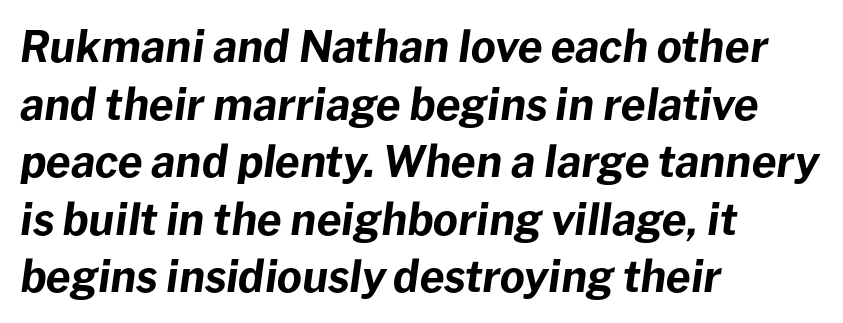
There is no visible air inserted between adjacent glyphs. Each letter keeps its own natural width here, so spacing adapts to shape. The whole block is typeset with a tilt. The zone under the glyphs is completely vacant. These lines carry a lot of weight — the face is fully bold.
